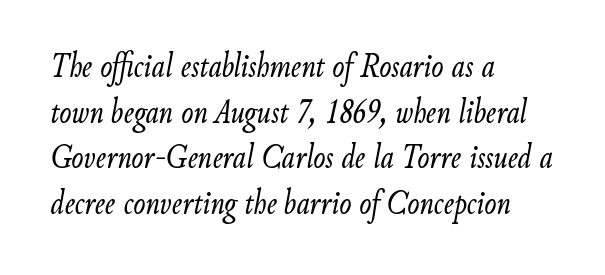
Q: Is the text bold? A: No.
Q: Is the text italic (slanted)? A: Yes, it leans right by about 9 degrees.
Q: Is the text underlined? A: No.
Q: How is the paragraph aligned? A: Left-aligned.
Q: Is the spacing between letters normal or unusually wide? A: Normal.
Q: Is the spacing between lines tight, normal or loose? A: Normal.
Q: Width (condensed, normal, or wide)? A: Condensed.
Q: Stroke contrast? A: Low.
Q: x-height? A: Small.
Q: Monospaced? A: No.
